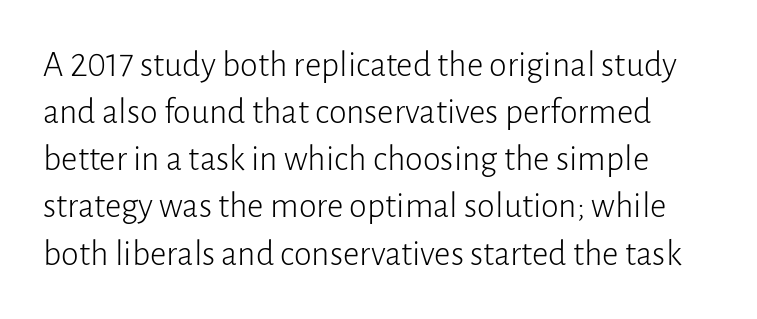
The image shows 36 px light sans-serif type, upright; set normal line spacing (1.31x), normal letter spacing, not underlined; low stroke contrast and a medium x-height.
